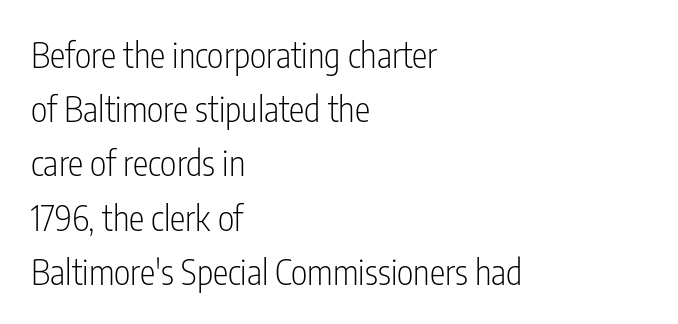
Q: Is the text bold? A: No.
Q: Is the text italic (slanted)? A: No, it is upright.
Q: Is the typeface a serif or a sans-serif typeface? A: Sans-serif.
Q: Is the text underlined? A: No.
Q: How is the paragraph aligned? A: Left-aligned.
Q: Is the spacing between letters normal or unusually wide? A: Normal.
Q: Is the spacing between lines tight, normal or loose? A: Normal.
Q: Width (condensed, normal, or wide)? A: Condensed.
Q: Stroke contrast? A: Low.
Q: x-height? A: Medium.
Q: Monospaced? A: No.
